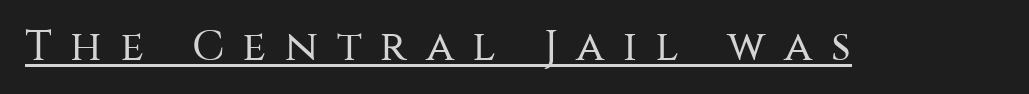
Q: Is the text bold? A: No.
Q: Is the text italic (slanted)? A: No, it is upright.
Q: Is the typeface a serif or a sans-serif typeface? A: Sans-serif.
Q: Is the text underlined? A: Yes.
Q: Is the spacing between letters normal or unusually wide? A: Unusually wide.
Q: Width (condensed, normal, or wide)? A: Normal.
Q: Stroke contrast? A: Medium.
Q: x-height? A: Large.
Q: Monospaced? A: No.
